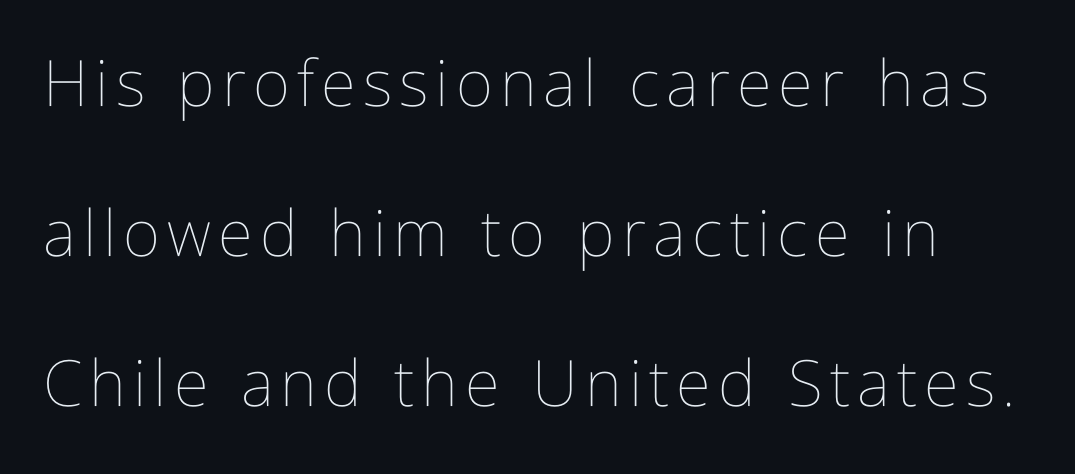
{"italic": "no", "bold": "no", "weight": "thin", "width": "condensed", "stroke_contrast": "low", "x_height": "medium", "monospaced": "no", "underline": "no", "line_spacing": "loose", "line_spacing_ratio": 2.34, "glyph_px": 64}
